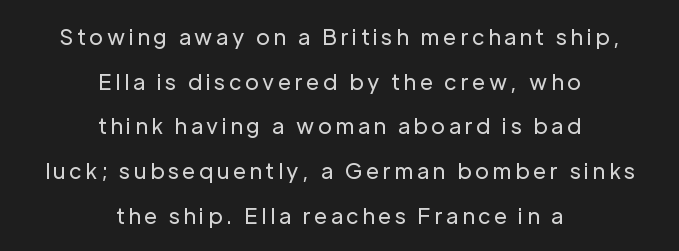
The image shows 21 px text type, upright; set centered, loose line spacing (2.13x), not underlined.
